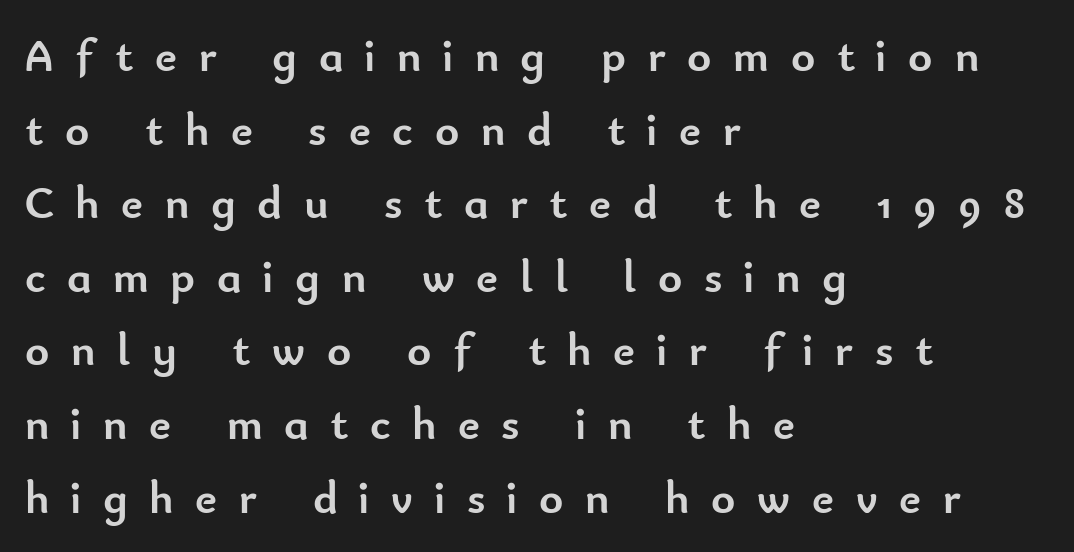
The passage shown is typeset with a sans-serif family. Substantial extra tracking has been applied to these lines. This sample has the flowing, uneven cadence of proportional lettering. Line spacing here is normal.
